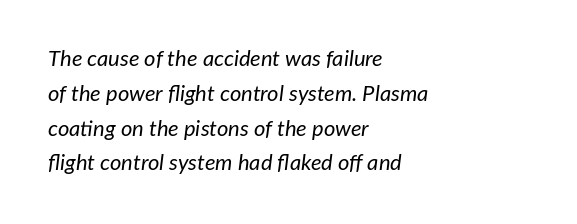
Q: Is the text bold? A: No.
Q: Is the text italic (slanted)? A: Yes, it leans right by about 7 degrees.
Q: Is the text underlined? A: No.
Q: How is the paragraph aligned? A: Left-aligned.
Q: Is the spacing between letters normal or unusually wide? A: Normal.
Q: Is the spacing between lines tight, normal or loose? A: Normal.
